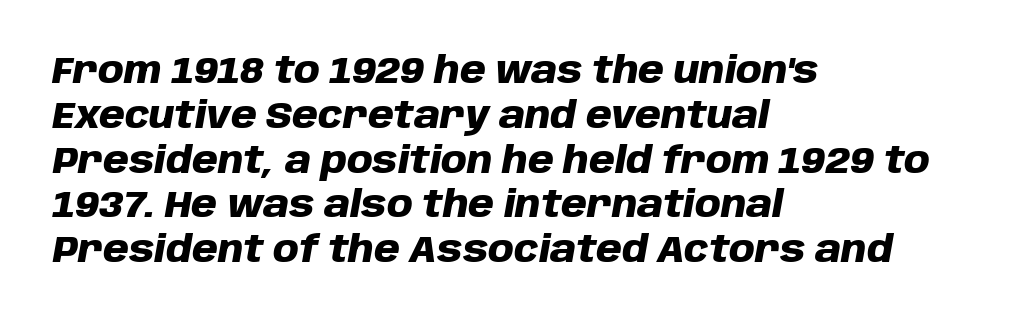
{"italic": "yes", "lean": "right", "slant_degrees": 10, "bold": "yes", "weight": "heavy", "width": "normal", "stroke_contrast": "low", "x_height": "large", "monospaced": "no", "underline": "no", "align": "left", "line_spacing_ratio": 1.21, "letter_spacing": "normal", "letter_spacing_em": 0.0, "glyph_px": 37}
